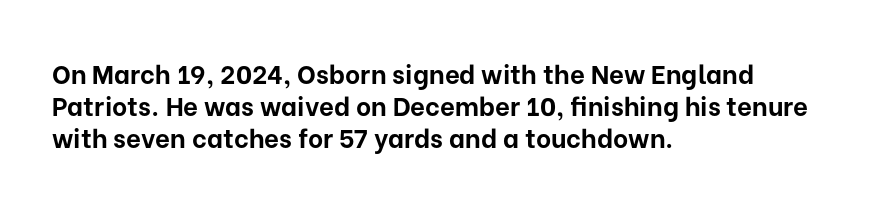
{"italic": "no", "bold": "yes", "underline": "no", "align": "left", "line_spacing_ratio": 1.23, "letter_spacing": "normal", "letter_spacing_em": 0.0, "glyph_px": 26}
